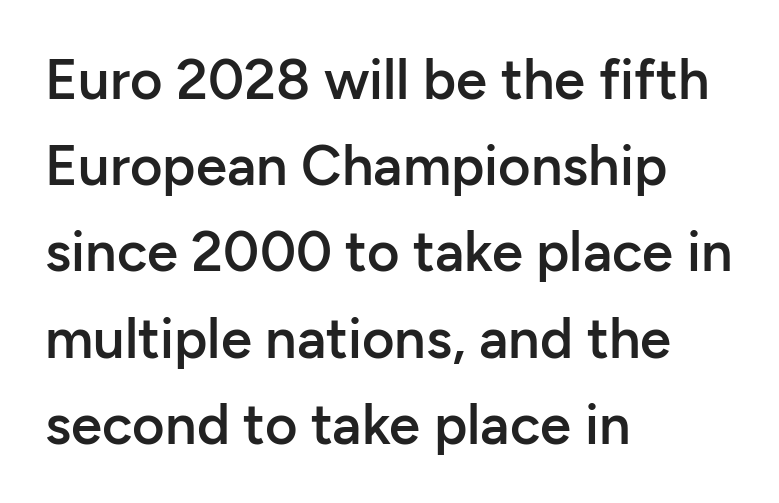
The lines in this sample share a left origin and differ only in where they stop. What kind of face is this? One without serifs — a sans. These words are printed semibold, heavier than regular yet not bold. Style check: upright. A typesetter would call this proportional, since set widths differ per character. Spacing between characters is what you'd get straight out of the box.
